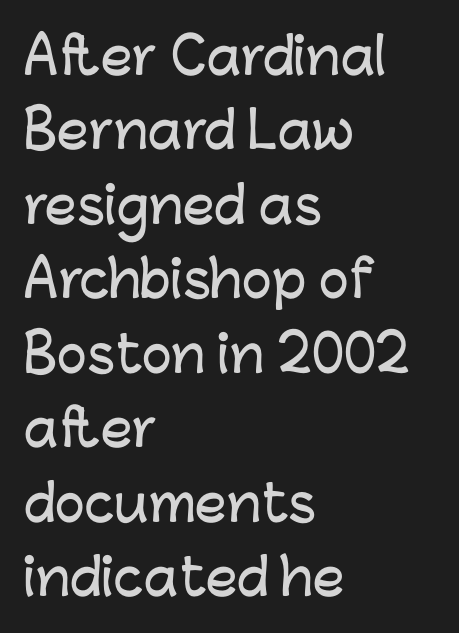
{"serif": "no", "italic": "no", "width": "normal", "stroke_contrast": "low", "x_height": "medium", "monospaced": "no", "underline": "no", "align": "left", "line_spacing": "normal", "line_spacing_ratio": 1.49, "letter_spacing": "normal", "letter_spacing_em": 0.0, "glyph_px": 50}
